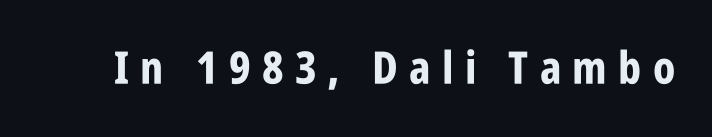
Typographically, this falls in the sans-serif category. The characters look thick and weighty, a clear bold. Lines of text with bare space underneath. The letters stand straight up with perfectly vertical stems.
